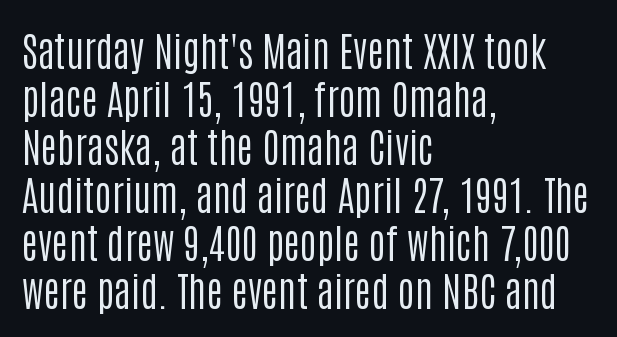
{"serif": "no", "italic": "no", "bold": "no", "weight": "regular", "width": "condensed", "stroke_contrast": "low", "x_height": "large", "monospaced": "no", "underline": "no", "align": "left", "line_spacing_ratio": 1.2, "letter_spacing": "normal", "letter_spacing_em": 0.0, "glyph_px": 40}
